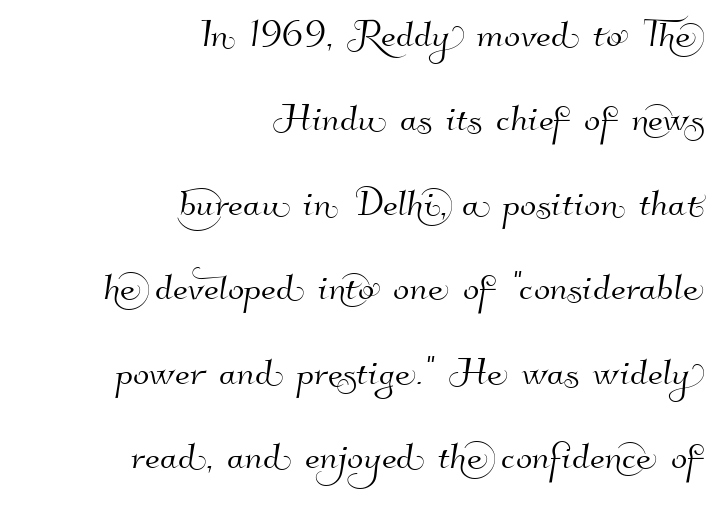
Each word holds together tightly as a unit, with standard inter-letter gaps. Which margin do the lines hug? The right one — the left edge is uneven. What kind of face is this? One without serifs — a sans. The area under the type is left untouched.
